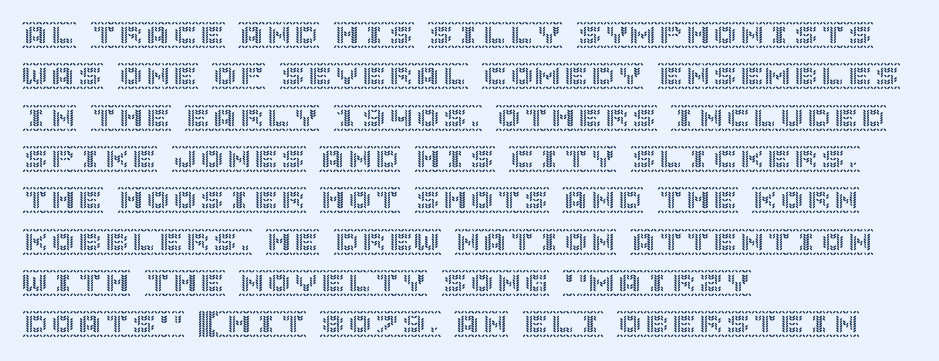
Successive baselines arrive at the customary interval. Short and long lines alike share a common starting point at left. Italic: no, the glyphs are upright roman. Short note: letters normally spaced. Quick note: underline off.
